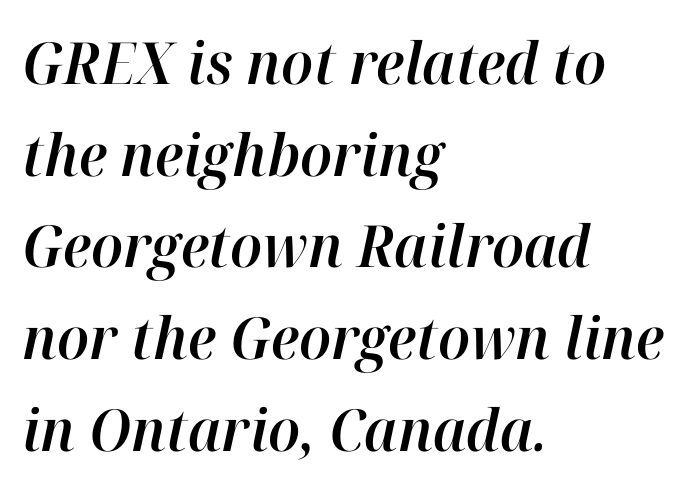
The image shows 58 px text type, italic (leaning right); set left-aligned, normal line spacing (1.58x), normal letter spacing, not underlined; high stroke contrast and a medium x-height.
